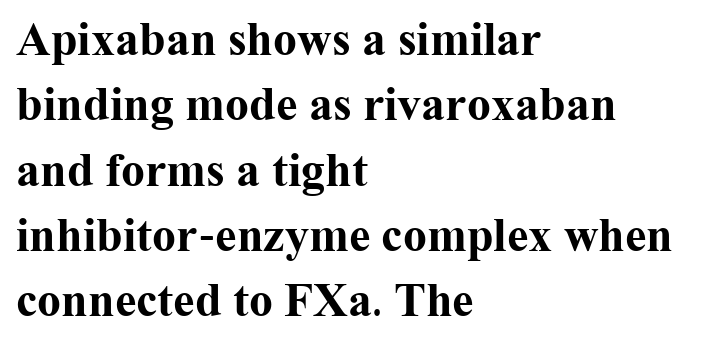
This sample keeps an unexceptional amount of space between lines. Classification — serif. The axis of the letterforms is exactly vertical. All the whitespace from short lines collects on the right. Here the glyphs are tracked normally, forming tight word shapes.
